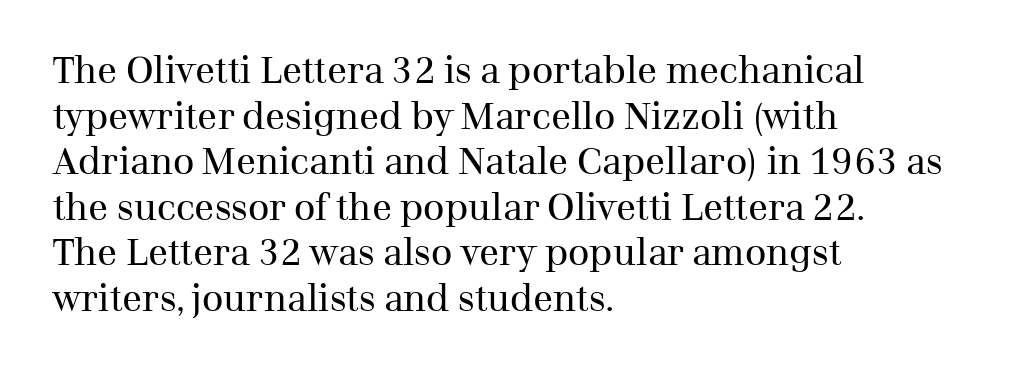
Q: Is the text bold? A: No.
Q: Is the text italic (slanted)? A: No, it is upright.
Q: Is the typeface a serif or a sans-serif typeface? A: Serif.
Q: Is the text underlined? A: No.
Q: How is the paragraph aligned? A: Left-aligned.
Q: Is the spacing between letters normal or unusually wide? A: Normal.
Q: Width (condensed, normal, or wide)? A: Normal.
Q: Stroke contrast? A: Medium.
Q: x-height? A: Medium.
Q: Monospaced? A: No.
